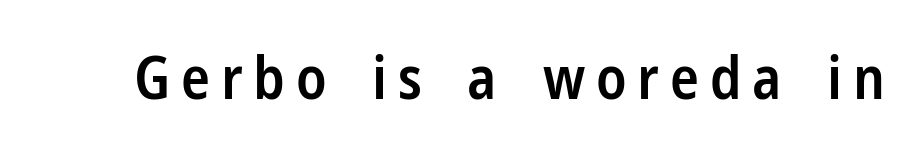
Q: Is the text bold? A: Semi-bold.
Q: Is the text italic (slanted)? A: No, it is upright.
Q: Is the typeface a serif or a sans-serif typeface? A: Sans-serif.
Q: Is the text underlined? A: No.
Q: Width (condensed, normal, or wide)? A: Condensed.
Q: Stroke contrast? A: Low.
Q: x-height? A: Medium.
Q: Monospaced? A: No.
